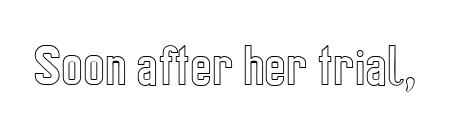
{"italic": "no", "width": "condensed", "x_height": "medium", "monospaced": "no", "underline": "no", "letter_spacing": "normal", "letter_spacing_em": 0.0, "glyph_px": 46}
